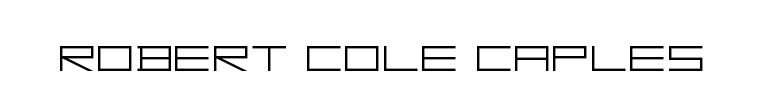
{"serif": "no", "italic": "no", "bold": "no", "weight": "light", "width": "wide", "stroke_contrast": "low", "x_height": "large", "underline": "no", "letter_spacing": "normal", "letter_spacing_em": 0.0, "glyph_px": 60}
